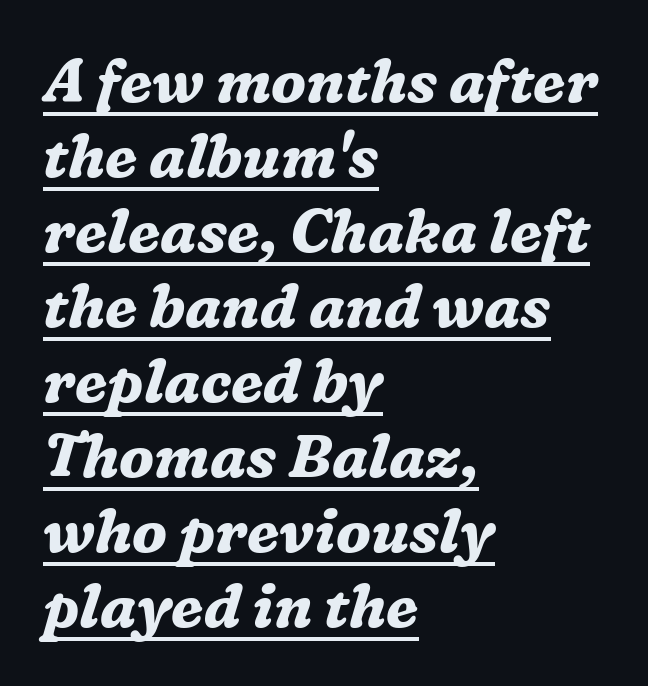
A typesetter would call this proportional, since set widths differ per character. A typographer would call this underscored text. There's an unmistakable incline to the writing here. Default kerning and tracking; the words read as compact shapes.
